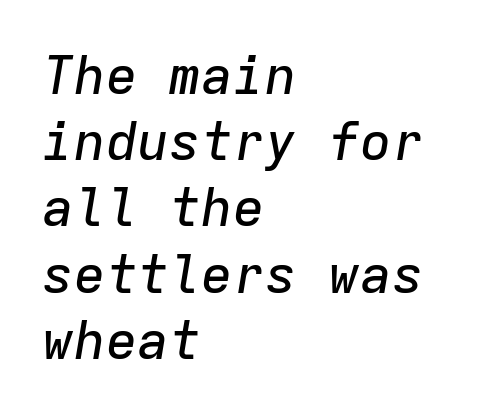
{"italic": "yes", "lean": "right", "slant_degrees": 9, "width": "normal", "stroke_contrast": "low", "x_height": "medium", "monospaced": "yes", "underline": "no", "align": "left", "line_spacing": "normal", "line_spacing_ratio": 1.25, "letter_spacing": "normal", "letter_spacing_em": 0.0, "glyph_px": 53}
